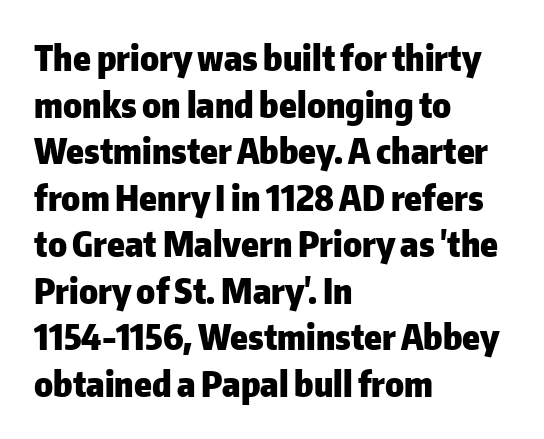
Q: Is the text bold? A: Yes.
Q: Is the text italic (slanted)? A: No, it is upright.
Q: Is the typeface a serif or a sans-serif typeface? A: Sans-serif.
Q: Is the text underlined? A: No.
Q: How is the paragraph aligned? A: Left-aligned.
Q: Is the spacing between letters normal or unusually wide? A: Normal.
Q: Is the spacing between lines tight, normal or loose? A: Normal.
Q: Width (condensed, normal, or wide)? A: Normal.
Q: Stroke contrast? A: Low.
Q: x-height? A: Medium.
Q: Monospaced? A: No.
